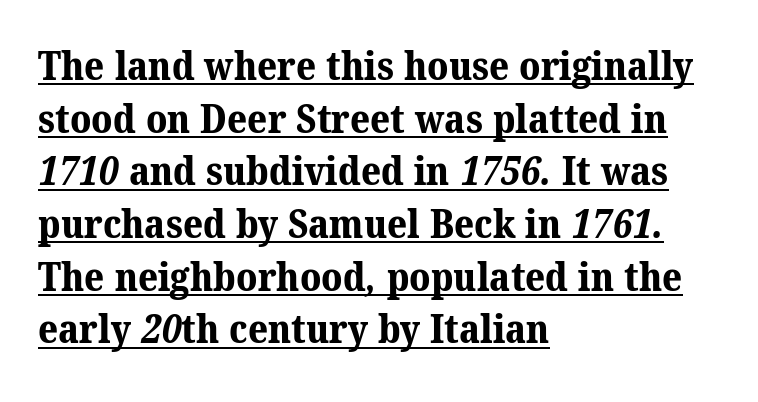
Compared with a centered layout, this one pins lines to the left instead. The vertical gap from one line to the next is medium. This is underlined copy, the kind a proofreader might mark for attention. How heavy is the stroke? Heavy — this is a bold. The passage shown is typed in a proportional face where columns would drift. The rendering keeps characters at their native spacing.
